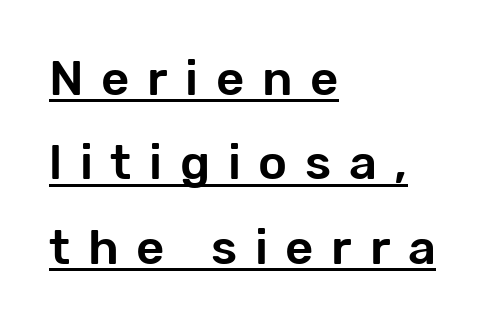
{"serif": "no", "italic": "no", "width": "normal", "stroke_contrast": "low", "x_height": "medium", "monospaced": "no", "underline": "yes", "align": "left", "line_spacing_ratio": 1.72, "letter_spacing": "wide", "letter_spacing_em": 0.36, "glyph_px": 49}
